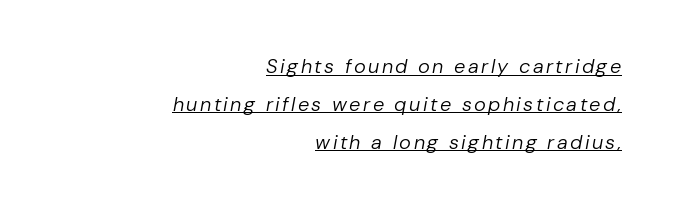
Does a line run under the words? Yes, clearly. Which margin do the lines hug? The right one — the left edge is uneven. On a weight scale, this lands at 450 or below. The face used here has a pronounced slope to its letters.
